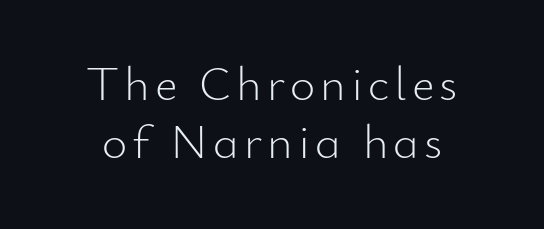
The image shows 49 px light sans-serif type, upright; set line spacing 1.19x, not underlined; low stroke contrast and a small x-height.
